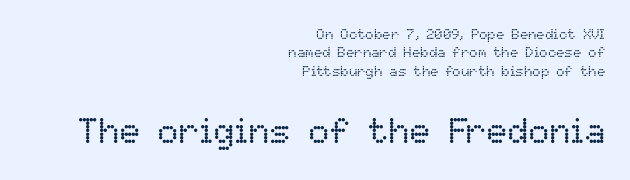
{"italic": "no", "bold": "no", "weight": "regular", "width": "normal", "stroke_contrast": "low", "x_height": "medium", "monospaced": "no", "underline": "no", "align": "right", "line_spacing": "normal", "line_spacing_ratio": 1.31, "letter_spacing": "normal", "letter_spacing_em": 0.0, "larger_block": "second", "size_ratio": 2.5, "glyph_px": 35}
